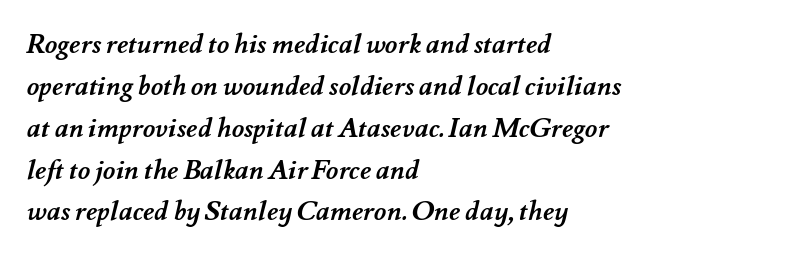
Every row of glyphs begins at an identical x-position on the left. Just letters on the line, the space beneath them empty. This block has exactly the height ordinary leading produces. The rendering uses a bold face; every stroke is thick and dark.
